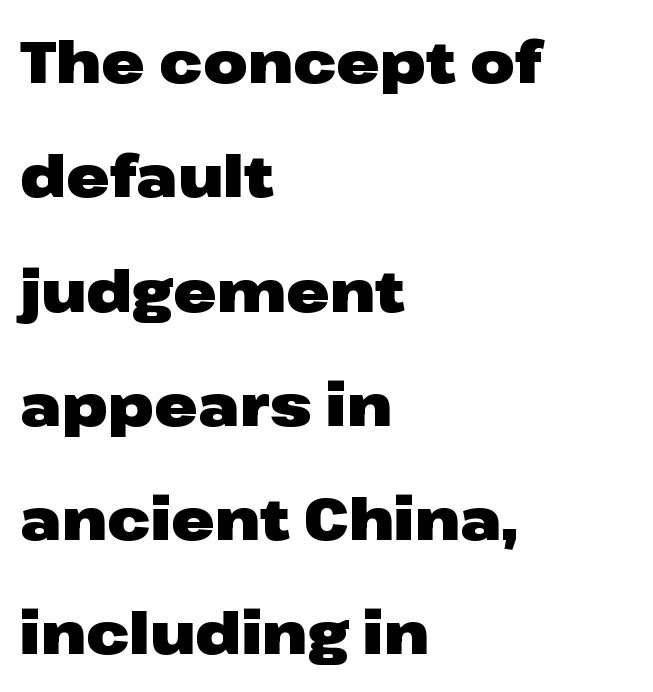
The image shows 58 px heavy, wide sans-serif type, upright; set left-aligned, loose line spacing (1.97x), normal letter spacing, not underlined; low stroke contrast and a medium x-height.
